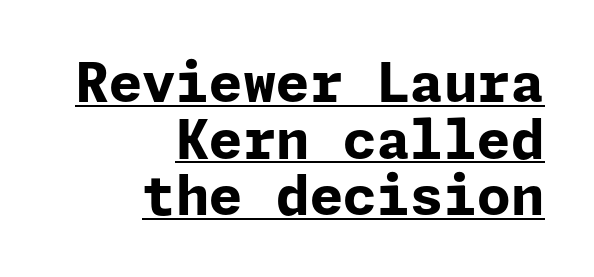
The image shows 54 px bold sans-serif type, upright; set right-aligned, tight line spacing (1.05x), normal letter spacing, underlined; low stroke contrast and a medium x-height.
